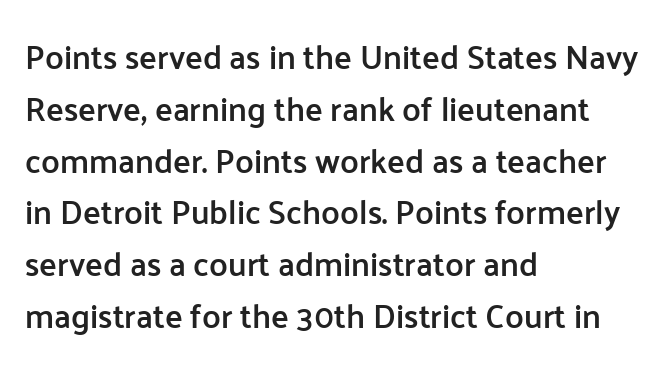
{"serif": "no", "italic": "no", "bold": "semi", "weight": "semibold", "width": "normal", "stroke_contrast": "low", "x_height": "medium", "monospaced": "no", "underline": "no", "align": "left", "line_spacing": "normal", "line_spacing_ratio": 1.57, "letter_spacing": "normal", "letter_spacing_em": 0.0, "glyph_px": 33}
